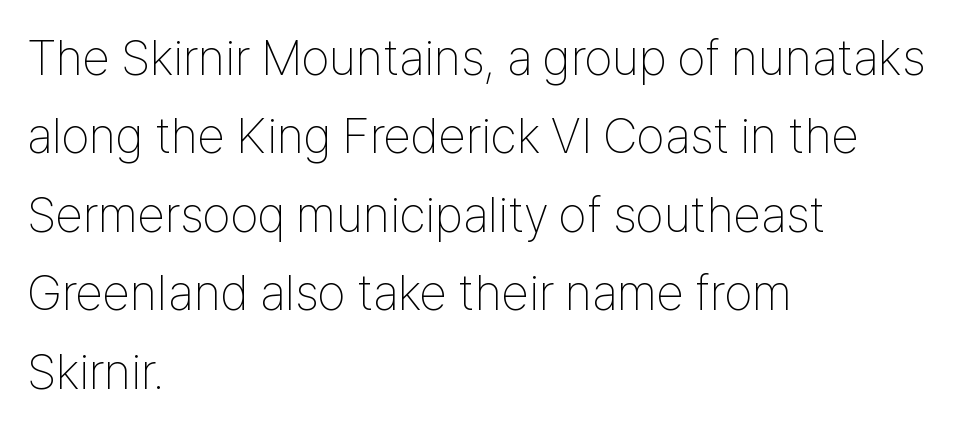
{"serif": "no", "italic": "no", "bold": "no", "weight": "thin", "width": "condensed", "stroke_contrast": "low", "x_height": "medium", "monospaced": "no", "underline": "no", "align": "left", "line_spacing": "normal", "line_spacing_ratio": 1.57, "letter_spacing": "normal", "letter_spacing_em": 0.0, "glyph_px": 50}
